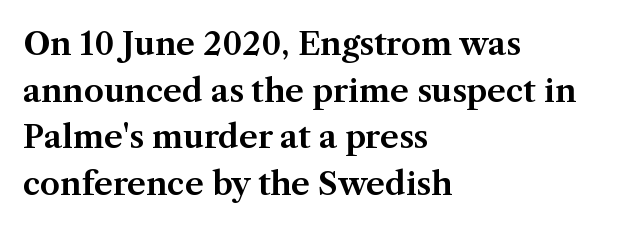
The image shows 32 px serif type, upright; set left-aligned, normal line spacing (1.46x), normal letter spacing, not underlined; medium stroke contrast and a medium x-height.
